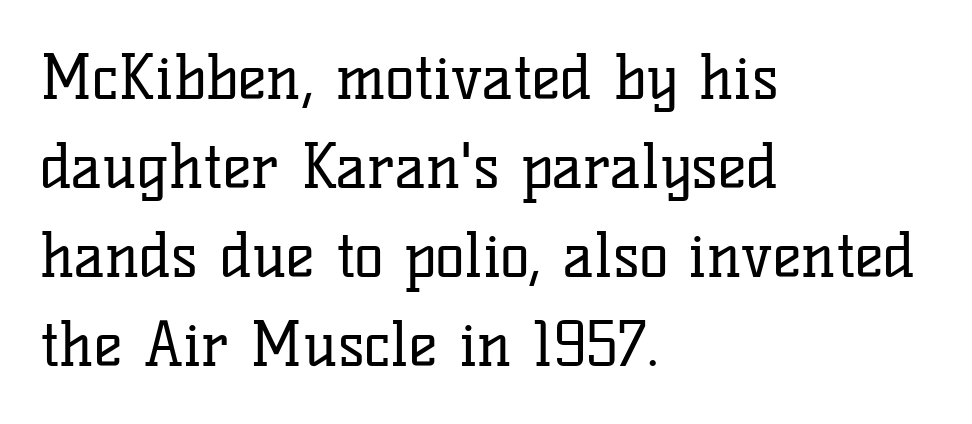
Q: Is the text bold? A: No.
Q: Is the text italic (slanted)? A: No, it is upright.
Q: Is the typeface a serif or a sans-serif typeface? A: Serif.
Q: Is the text underlined? A: No.
Q: How is the paragraph aligned? A: Left-aligned.
Q: Is the spacing between letters normal or unusually wide? A: Normal.
Q: Is the spacing between lines tight, normal or loose? A: Normal.
Q: Width (condensed, normal, or wide)? A: Normal.
Q: Stroke contrast? A: Low.
Q: x-height? A: Medium.
Q: Monospaced? A: No.
